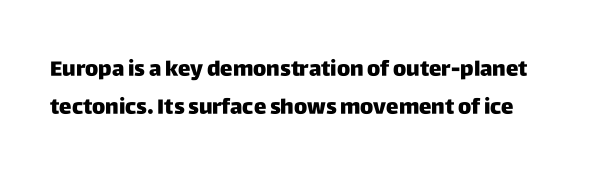
The gap between lines stays unmarked. Notice how the stems are strictly vertical — no italics here. Letter spacing: default.
